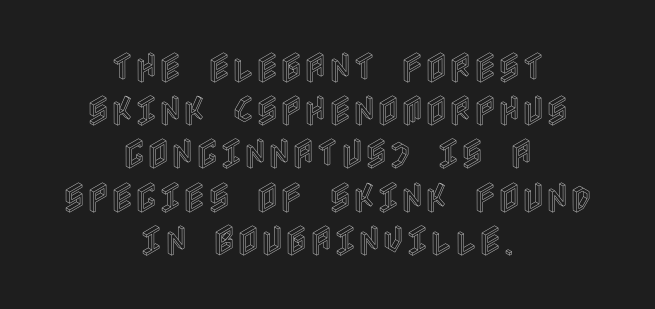
The image shows 33 px condensed type, upright; set centered, normal line spacing (1.31x), normal letter spacing, not underlined; a large x-height.
